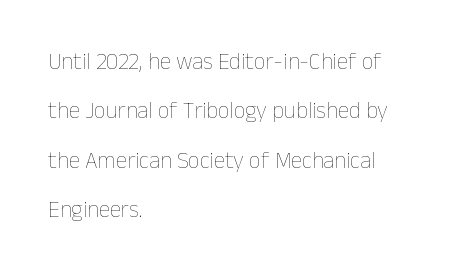
{"italic": "no", "bold": "no", "underline": "no", "align": "left", "line_spacing": "loose", "line_spacing_ratio": 2.15, "letter_spacing": "normal", "letter_spacing_em": 0.0, "glyph_px": 23}
